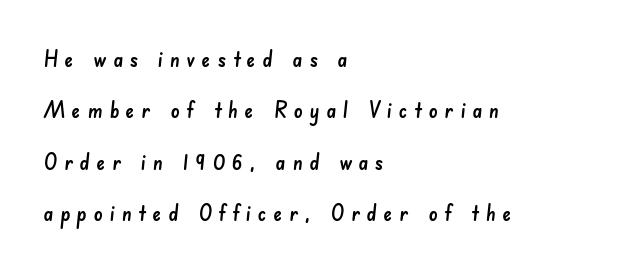
{"underline": "no", "align": "left", "line_spacing": "loose", "line_spacing_ratio": 2.34, "letter_spacing": "wide", "letter_spacing_em": 0.31, "glyph_px": 22}
